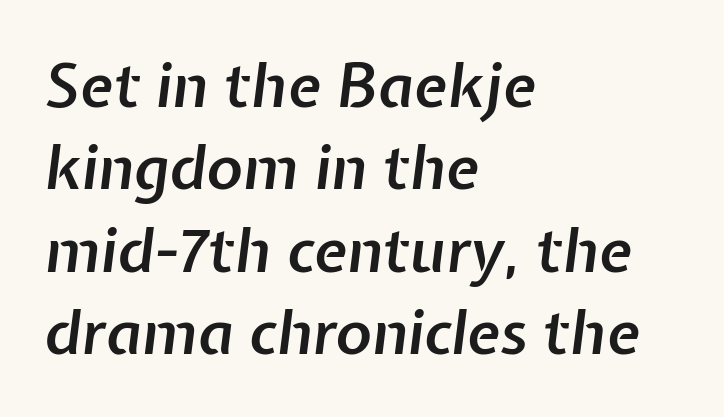
The passage shown is not underscored anywhere. Compared with typical body copy, the letter spacing here is the same. The line-height multiplier appears to be the usual default. Heft: intermediate — a semibold.
